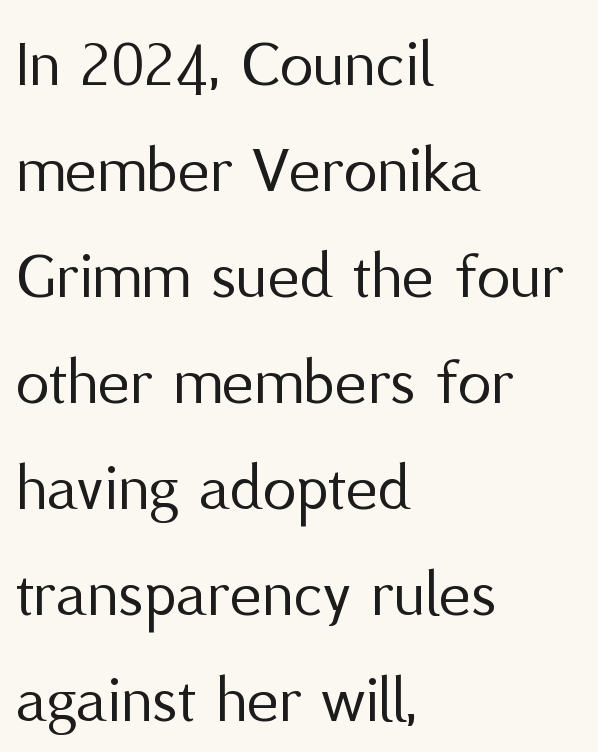
Q: Is the text bold? A: No.
Q: Is the text italic (slanted)? A: No, it is upright.
Q: Is the typeface a serif or a sans-serif typeface? A: Sans-serif.
Q: Is the text underlined? A: No.
Q: How is the paragraph aligned? A: Left-aligned.
Q: Is the spacing between letters normal or unusually wide? A: Normal.
Q: Is the spacing between lines tight, normal or loose? A: Normal.
Q: Width (condensed, normal, or wide)? A: Normal.
Q: Stroke contrast? A: Medium.
Q: x-height? A: Medium.
Q: Monospaced? A: No.
